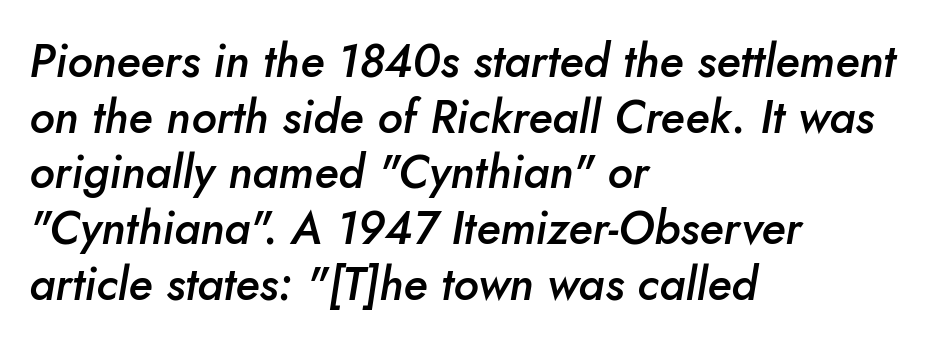
{"italic": "yes", "lean": "right", "slant_degrees": 10, "bold": "semi", "weight": "semibold", "width": "normal", "stroke_contrast": "low", "x_height": "small", "monospaced": "no", "underline": "no", "align": "left", "line_spacing_ratio": 1.21, "letter_spacing": "normal", "letter_spacing_em": 0.0, "glyph_px": 46}
